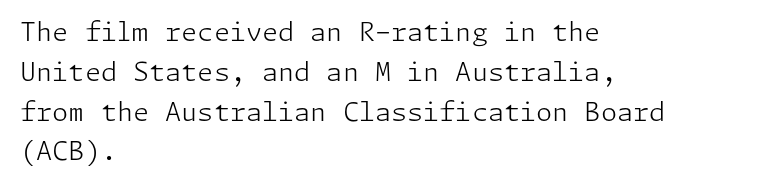
Nobody touched the tracking dial on this one. Line starts are locked; line ends wander. The block of text has a typical density, with ordinary space between rows. The glyphs are unaccompanied by any horizontal stroke below them. Notice how the stems are strictly vertical — no italics here. These glyphs show unthickened strokes, regular width or finer.
